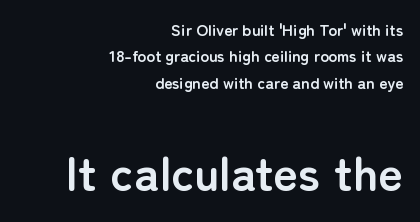
The image shows 48 px semibold sans-serif type, upright; set right-aligned, normal line spacing (1.65x), normal letter spacing, not underlined; the second (bottom) block is 3.0x larger; low stroke contrast and a medium x-height.
